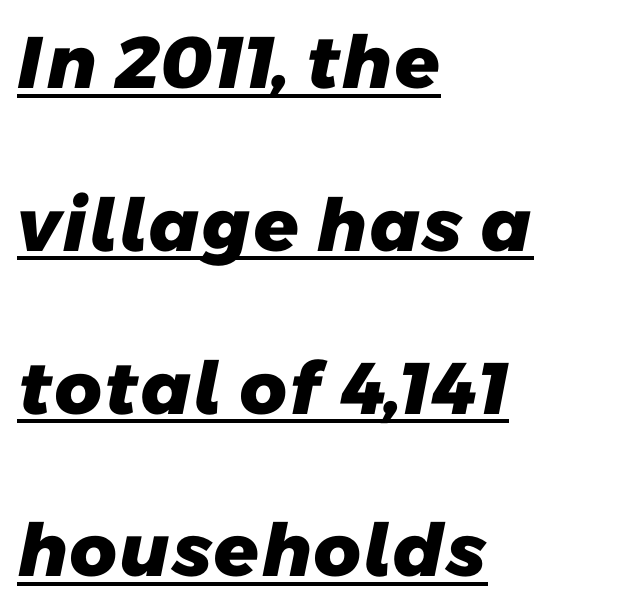
Q: Is the text bold? A: Yes.
Q: Is the typeface a serif or a sans-serif typeface? A: Sans-serif.
Q: Is the text underlined? A: Yes.
Q: How is the paragraph aligned? A: Left-aligned.
Q: Is the spacing between letters normal or unusually wide? A: Normal.
Q: Is the spacing between lines tight, normal or loose? A: Loose.
Q: Width (condensed, normal, or wide)? A: Normal.
Q: Stroke contrast? A: Low.
Q: x-height? A: Medium.
Q: Monospaced? A: No.
